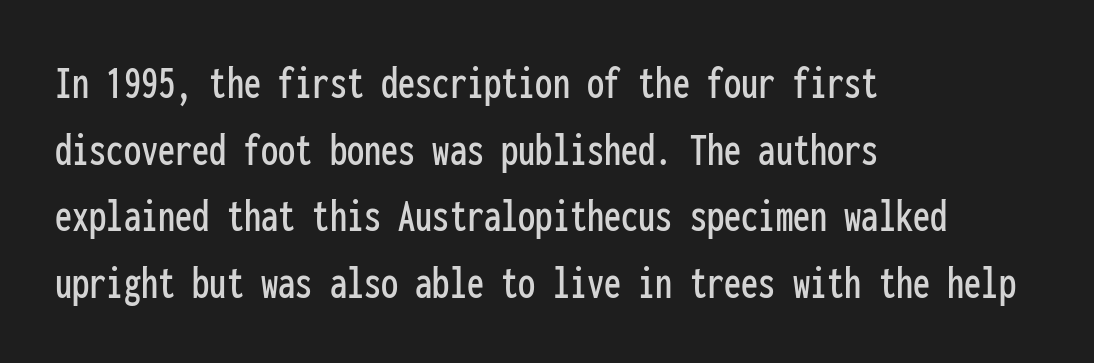
The baseline area is clear. These lines are composed in type without serifs. Leftover space on each line is placed entirely after the last word. Quick note: interline space is typical. Upright lettering throughout.
